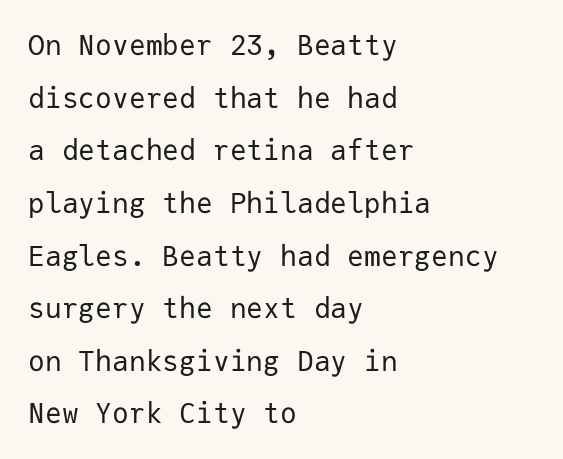
{"serif": "no", "italic": "no", "bold": "no", "weight": "regular", "width": "normal", "stroke_contrast": "low", "x_height": "medium", "monospaced": "yes", "underline": "no", "align": "left", "line_spacing_ratio": 1.88, "letter_spacing": "normal", "letter_spacing_em": 0.0, "glyph_px": 28}
